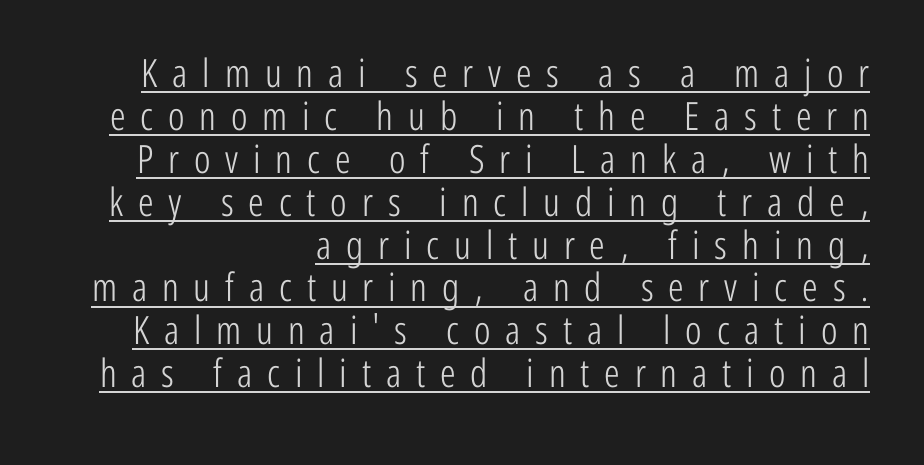
{"serif": "no", "italic": "no", "bold": "no", "weight": "light", "width": "condensed", "stroke_contrast": "low", "x_height": "medium", "monospaced": "no", "underline": "yes", "align": "right", "line_spacing": "tight", "line_spacing_ratio": 1.1, "letter_spacing": "wide", "letter_spacing_em": 0.38, "glyph_px": 39}
